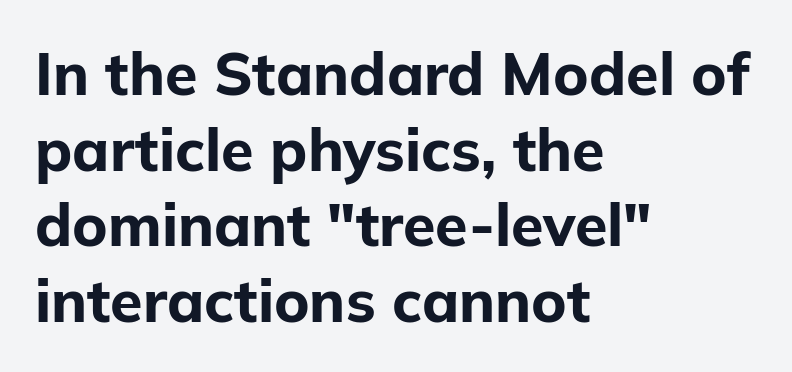
{"serif": "no", "italic": "no", "bold": "yes", "weight": "bold", "width": "normal", "stroke_contrast": "low", "x_height": "medium", "monospaced": "no", "underline": "no", "align": "left", "line_spacing": "normal", "line_spacing_ratio": 1.28, "letter_spacing": "normal", "letter_spacing_em": 0.0, "glyph_px": 59}
